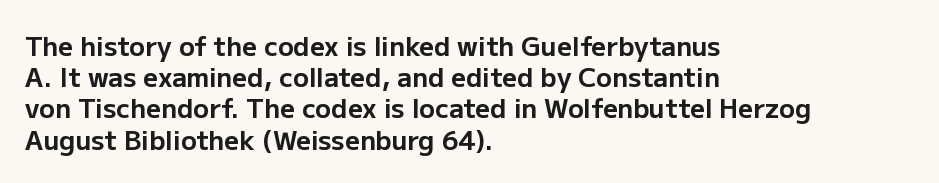
{"italic": "no", "bold": "yes", "underline": "no", "align": "left", "line_spacing_ratio": 1.2, "letter_spacing": "normal", "letter_spacing_em": 0.0, "glyph_px": 26}
